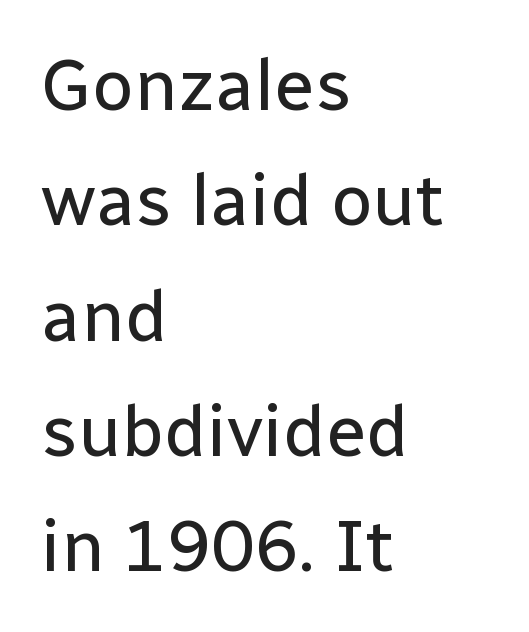
Grotesque or geometric, the face here clearly has no serifs. Has an underline been added? It has not. You could call the tracking neutral — neither tight nor loose. One glance says typical: line gaps are just what's usual. These lines were composed using upright roman letters.
